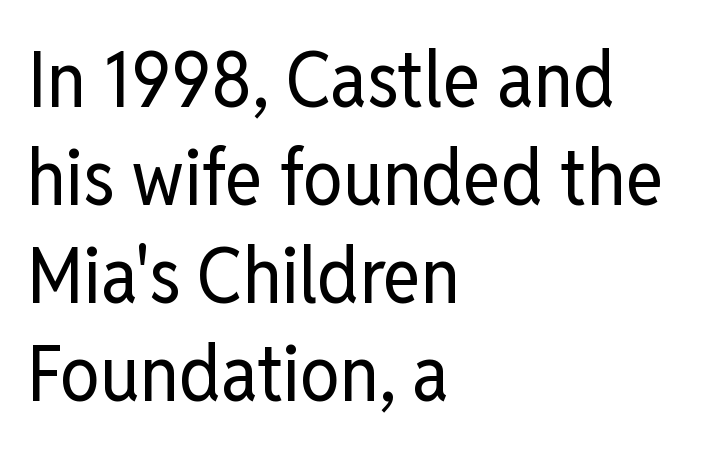
{"serif": "no", "italic": "no", "bold": "no", "weight": "regular", "width": "condensed", "stroke_contrast": "low", "x_height": "medium", "monospaced": "no", "underline": "no", "align": "left", "line_spacing_ratio": 1.24, "letter_spacing": "normal", "letter_spacing_em": 0.0, "glyph_px": 79}
